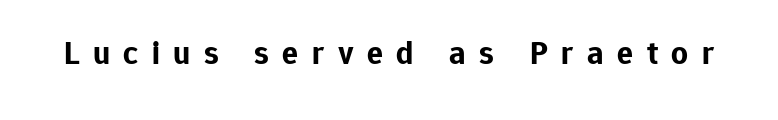
{"serif": "no", "italic": "no", "bold": "yes", "weight": "bold", "width": "normal", "stroke_contrast": "low", "x_height": "medium", "monospaced": "no", "underline": "no", "letter_spacing": "wide", "letter_spacing_em": 0.41, "glyph_px": 33}
